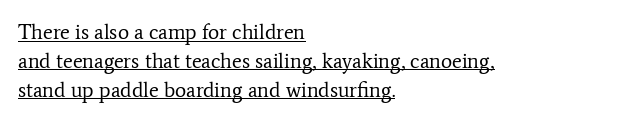
The image shows 21 px text type, upright; set left-aligned, normal line spacing (1.37x), normal letter spacing, underlined.
